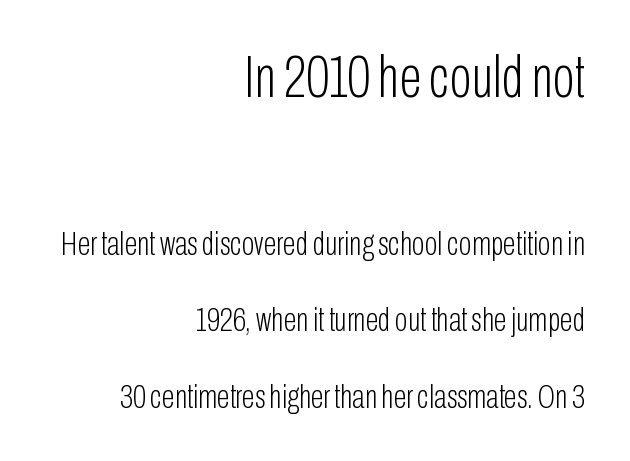
The image shows 59 px light, condensed sans-serif type, upright; set right-aligned, loose line spacing (2.25x), normal letter spacing, not underlined; the first (top) block is 1.74x larger; low stroke contrast and a medium x-height.
